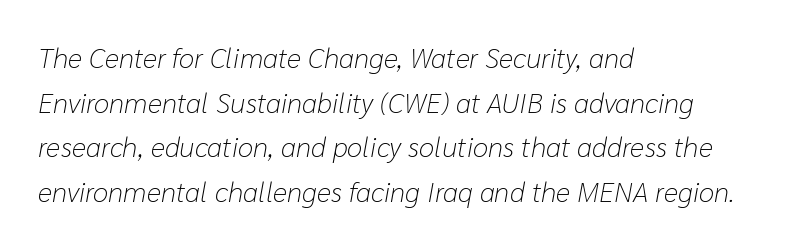
{"italic": "yes", "lean": "right", "slant_degrees": 10, "bold": "no", "weight": "light", "width": "normal", "stroke_contrast": "low", "x_height": "medium", "monospaced": "no", "underline": "no", "align": "left", "line_spacing": "normal", "line_spacing_ratio": 1.59, "letter_spacing": "normal", "letter_spacing_em": 0.0, "glyph_px": 28}
